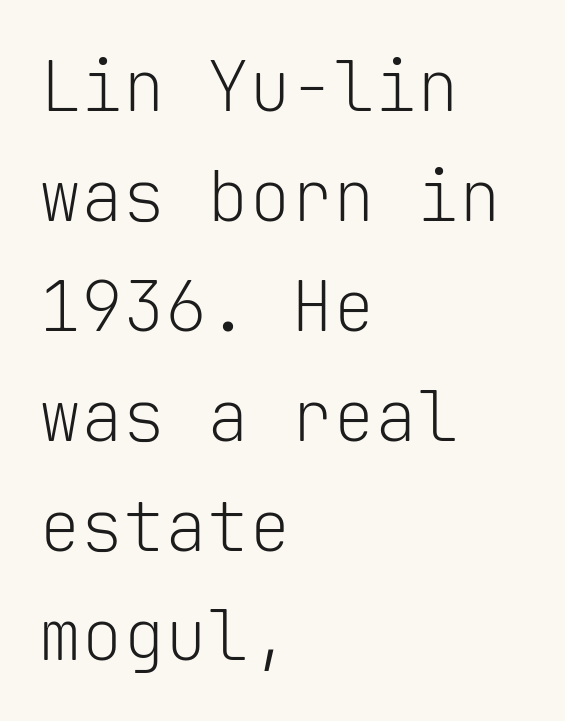
It's the straight-up-and-down kind of type. If you drew a ruler down the left edge, every line would touch it. Classification — sans serif. Compared with a typical body face, this is equally light or lighter still. A typesetter would call this leading conventional body-copy spacing.
